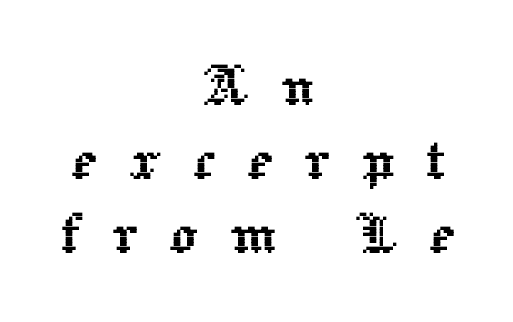
The image shows 70 px text type, upright; set centered, tight line spacing (1.06x), unusually wide letter spacing (+0.44 em), not underlined; a medium x-height.
